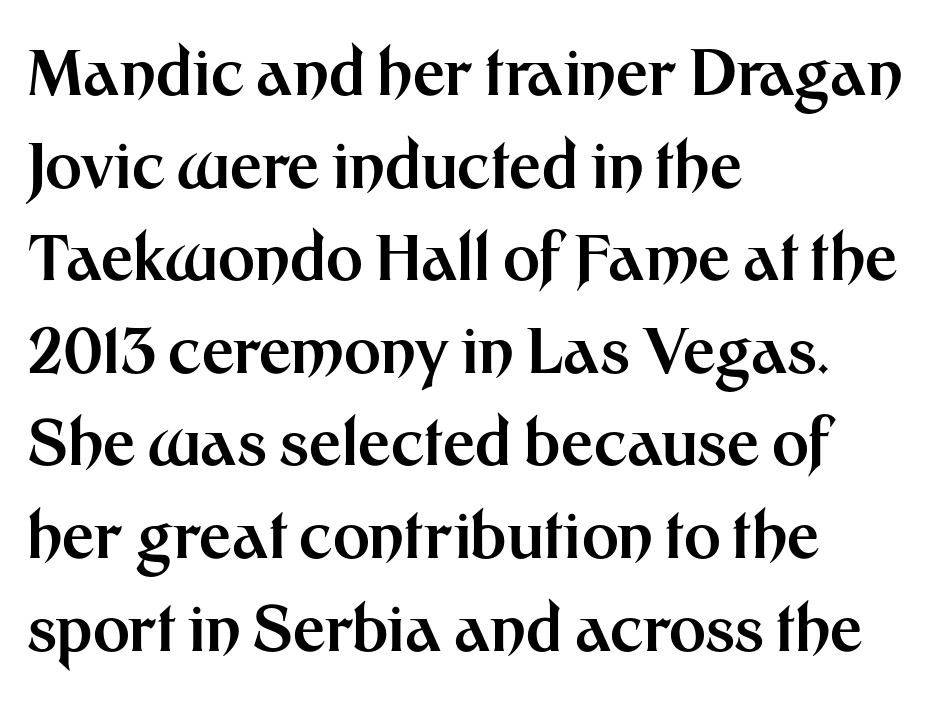
The image shows 63 px bold sans-serif type, upright; set left-aligned, normal line spacing (1.47x), normal letter spacing, not underlined; medium stroke contrast and a medium x-height.
